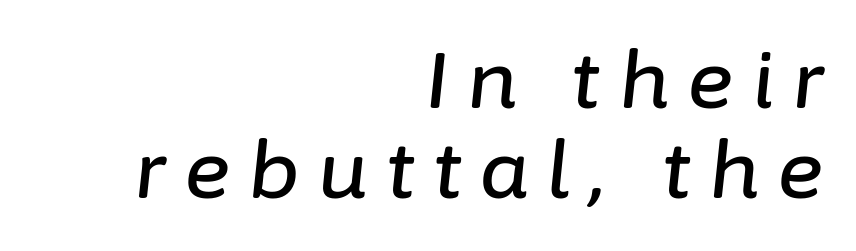
{"italic": "yes", "lean": "right", "slant_degrees": 6, "width": "normal", "stroke_contrast": "low", "x_height": "medium", "monospaced": "no", "underline": "no", "align": "right", "line_spacing": "tight", "line_spacing_ratio": 1.14, "letter_spacing": "wide", "letter_spacing_em": 0.23, "glyph_px": 79}
